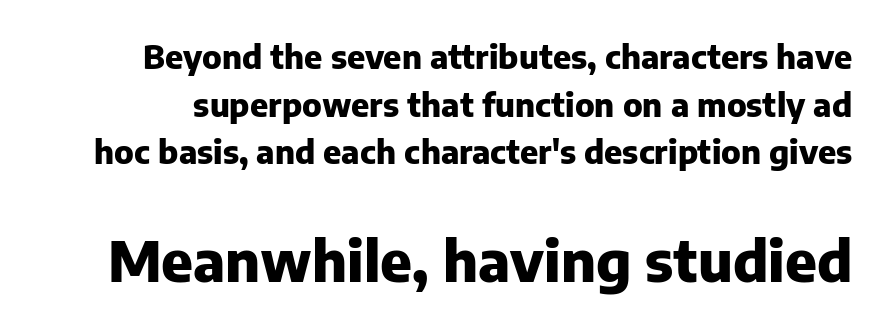
{"serif": "no", "italic": "no", "bold": "yes", "weight": "heavy", "width": "normal", "stroke_contrast": "low", "x_height": "medium", "monospaced": "no", "underline": "no", "line_spacing": "normal", "line_spacing_ratio": 1.49, "letter_spacing": "normal", "letter_spacing_em": 0.0, "larger_block": "second", "size_ratio": 1.75, "glyph_px": 56}
